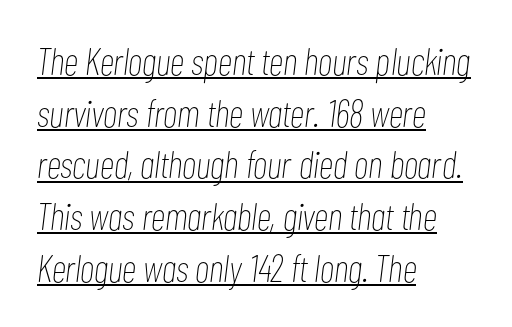
Q: Is the text bold? A: No.
Q: Is the text italic (slanted)? A: Yes, it leans right by about 7 degrees.
Q: Is the text underlined? A: Yes.
Q: How is the paragraph aligned? A: Left-aligned.
Q: Is the spacing between letters normal or unusually wide? A: Normal.
Q: Is the spacing between lines tight, normal or loose? A: Normal.
Q: Width (condensed, normal, or wide)? A: Condensed.
Q: Stroke contrast? A: Low.
Q: x-height? A: Medium.
Q: Monospaced? A: No.
